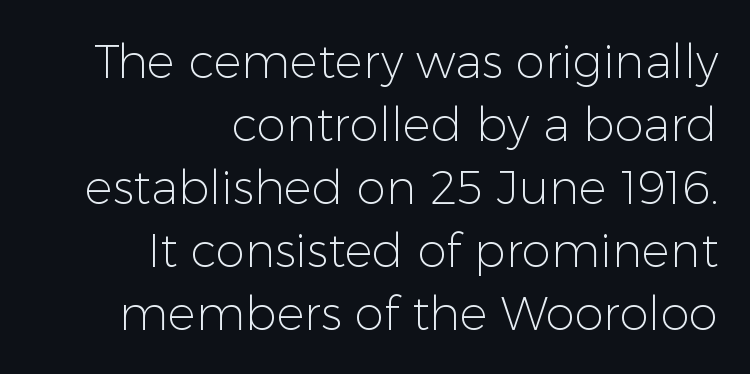
The image shows 47 px light sans-serif type, upright; set right-aligned, normal line spacing (1.34x), normal letter spacing, not underlined; low stroke contrast and a medium x-height.
